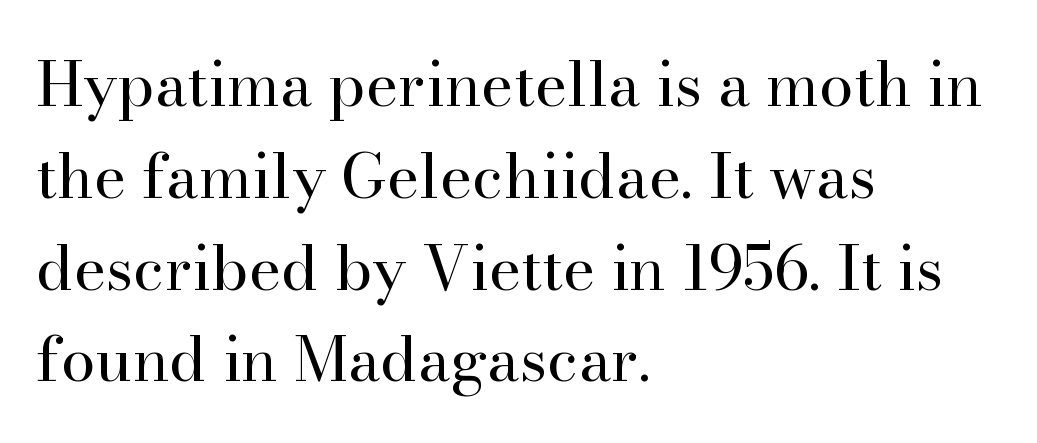
Q: Is the text bold? A: No.
Q: Is the text italic (slanted)? A: No, it is upright.
Q: Is the typeface a serif or a sans-serif typeface? A: Serif.
Q: Is the text underlined? A: No.
Q: How is the paragraph aligned? A: Left-aligned.
Q: Is the spacing between letters normal or unusually wide? A: Normal.
Q: Is the spacing between lines tight, normal or loose? A: Normal.
Q: Width (condensed, normal, or wide)? A: Normal.
Q: Stroke contrast? A: High.
Q: x-height? A: Small.
Q: Monospaced? A: No.
